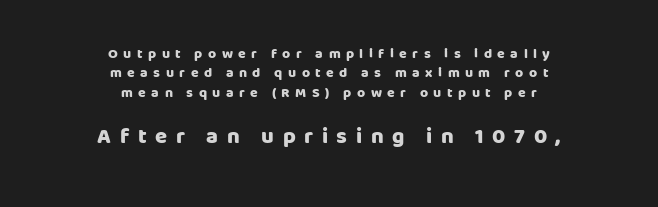
Has an underline been added? It has not. A typesetter would mark this as roman, not italic. Characters follow at a spacing far wider than the type designer built in. In CSS terms this would be text-align: center.
